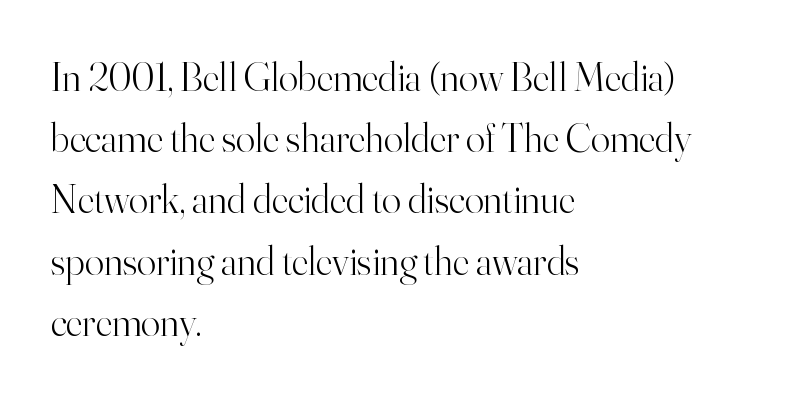
Any mark beneath the type? The region is blank. How would I describe the line gaps? Plain and ordinary. The lines in this sample share a left origin and differ only in where they stop. Nothing unusual about the tracking: characters are spaced as the font intends.
